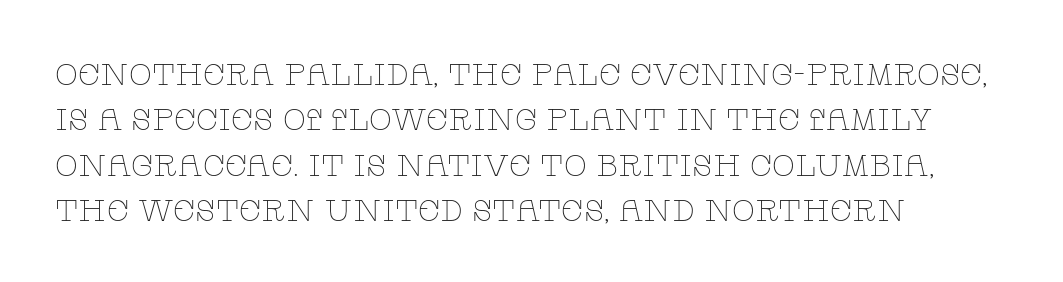
The image shows 30 px thin, wide serif type, upright; set left-aligned, normal line spacing (1.51x), normal letter spacing, not underlined; low stroke contrast and a large x-height.
